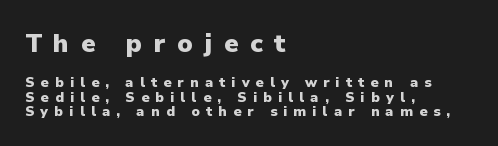
Notice how thick the strokes are: this is what a full bold looks like. Check the space under the baseline: it is left empty. The letterforms stand isolated, each surrounded by extra space. Designer's note — italics off, roman on. The compositor pushed each line to the left boundary. Which chunk is bigger? The first one — the top block dwarfs the bottom.
